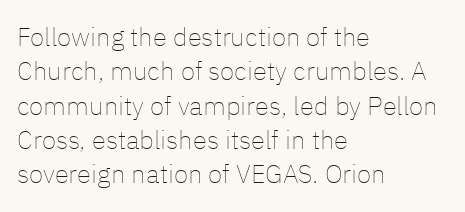
{"italic": "no", "bold": "no", "underline": "no", "align": "left", "line_spacing": "normal", "line_spacing_ratio": 1.32, "letter_spacing": "normal", "letter_spacing_em": 0.0, "glyph_px": 26}
